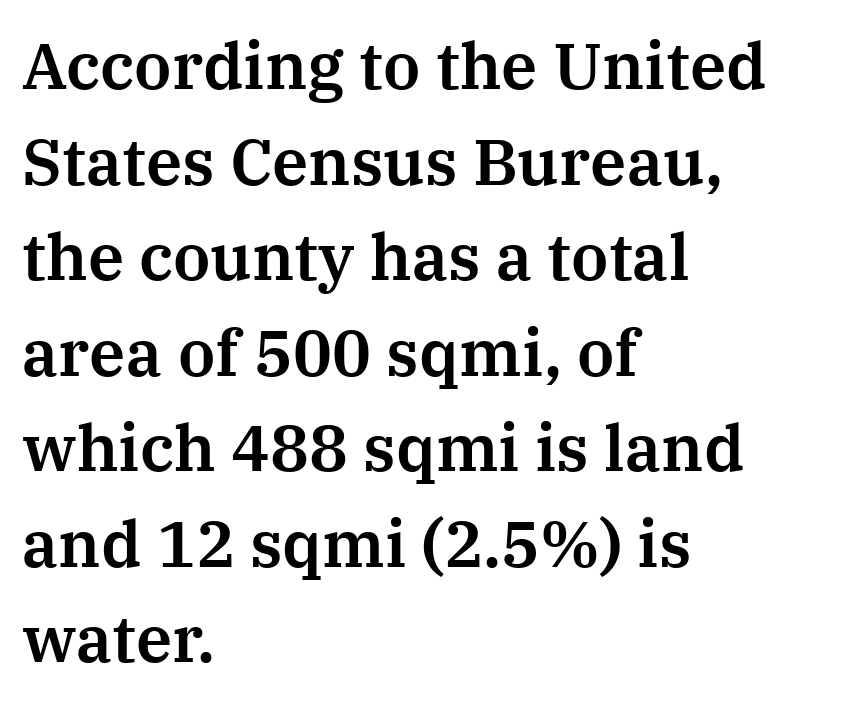
The image shows 65 px serif type, upright; set left-aligned, normal line spacing (1.47x), normal letter spacing, not underlined; medium stroke contrast and a medium x-height.
